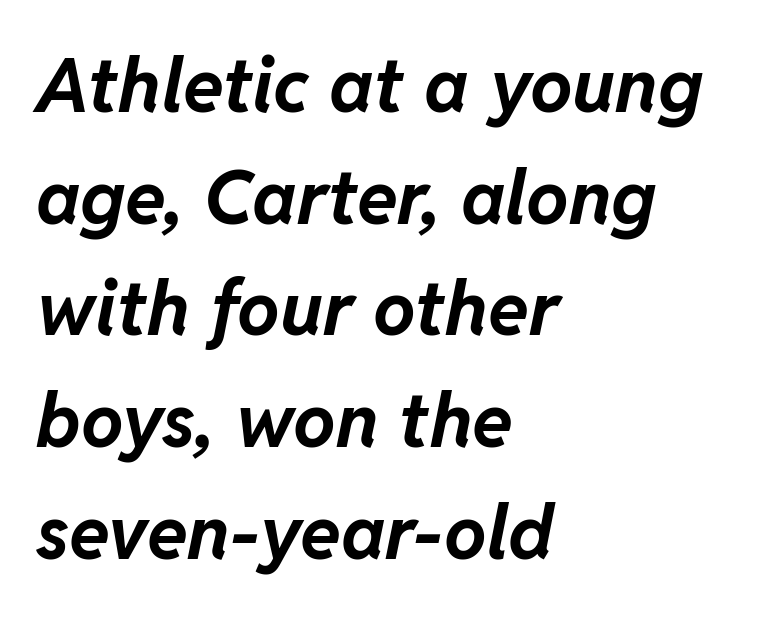
{"italic": "yes", "lean": "right", "slant_degrees": 11, "bold": "yes", "weight": "bold", "width": "normal", "stroke_contrast": "low", "x_height": "medium", "monospaced": "no", "underline": "no", "align": "left", "line_spacing": "normal", "line_spacing_ratio": 1.49, "letter_spacing": "normal", "letter_spacing_em": 0.0, "glyph_px": 75}
